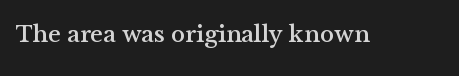
Q: Is the text italic (slanted)? A: No, it is upright.
Q: Is the text underlined? A: No.
Q: Is the spacing between letters normal or unusually wide? A: Normal.
